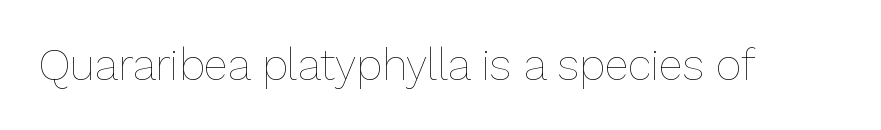
{"italic": "no", "bold": "no", "weight": "thin", "width": "normal", "stroke_contrast": "low", "x_height": "medium", "monospaced": "no", "underline": "no", "letter_spacing": "normal", "letter_spacing_em": 0.0, "glyph_px": 44}
